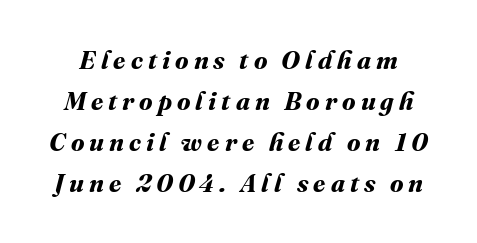
The specimen omits any rule beneath the text block's lines. Compared with an ordinary text face, these strokes are far heavier — a full bold. Leading: standard. Does extra space separate the letters? Yes, quite a lot of it.
